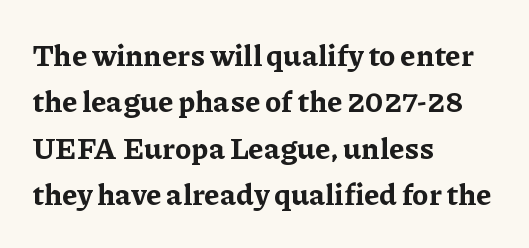
Q: Is the text bold? A: Yes.
Q: Is the text italic (slanted)? A: No, it is upright.
Q: Is the typeface a serif or a sans-serif typeface? A: Serif.
Q: Is the text underlined? A: No.
Q: How is the paragraph aligned? A: Left-aligned.
Q: Is the spacing between letters normal or unusually wide? A: Normal.
Q: Is the spacing between lines tight, normal or loose? A: Normal.
Q: Width (condensed, normal, or wide)? A: Normal.
Q: Stroke contrast? A: Low.
Q: x-height? A: Medium.
Q: Monospaced? A: No.
